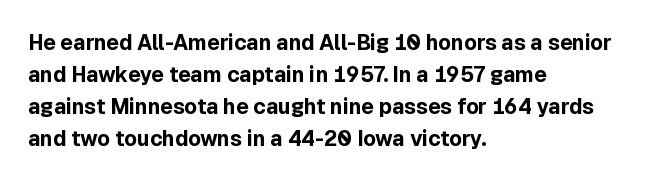
Tracking value appears to be zero — textbook default spacing. Is the type bold? Yes — the strokes are clearly thick and heavy. The block of text has a typical density, with ordinary space between rows. The rag falls on the right side of this text block. Words float on clear page, feet unadorned.
